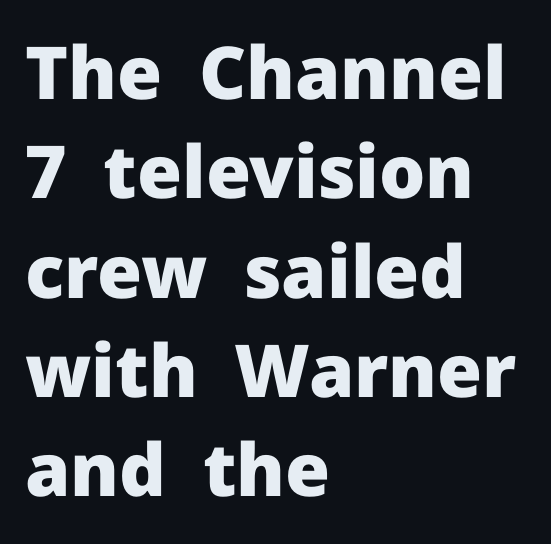
The image shows 73 px heavy sans-serif type, upright; set left-aligned, normal line spacing (1.36x), normal letter spacing, not underlined; low stroke contrast and a medium x-height.
